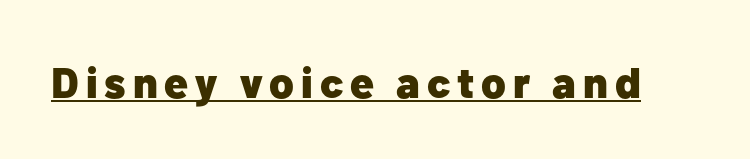
Q: Is the text bold? A: Yes.
Q: Is the text italic (slanted)? A: No, it is upright.
Q: Is the typeface a serif or a sans-serif typeface? A: Sans-serif.
Q: Is the text underlined? A: Yes.
Q: Width (condensed, normal, or wide)? A: Normal.
Q: Stroke contrast? A: Low.
Q: x-height? A: Medium.
Q: Monospaced? A: No.
